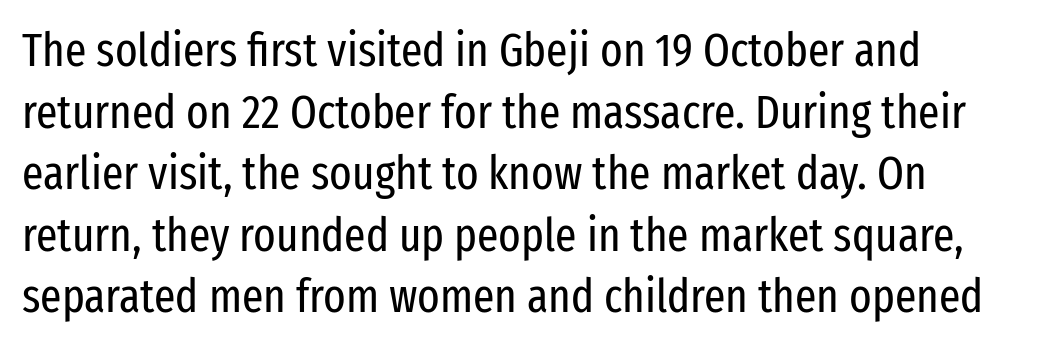
{"serif": "no", "italic": "no", "bold": "no", "weight": "regular", "width": "condensed", "stroke_contrast": "low", "x_height": "medium", "monospaced": "no", "underline": "no", "align": "left", "line_spacing": "normal", "line_spacing_ratio": 1.31, "letter_spacing": "normal", "letter_spacing_em": 0.0, "glyph_px": 47}
